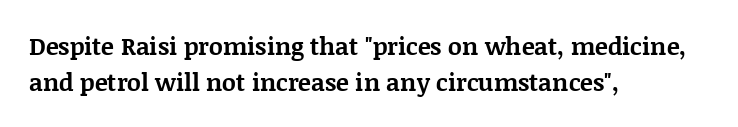
{"italic": "no", "bold": "yes", "underline": "no", "align": "left", "line_spacing": "normal", "line_spacing_ratio": 1.5, "letter_spacing": "normal", "letter_spacing_em": 0.0, "glyph_px": 24}
